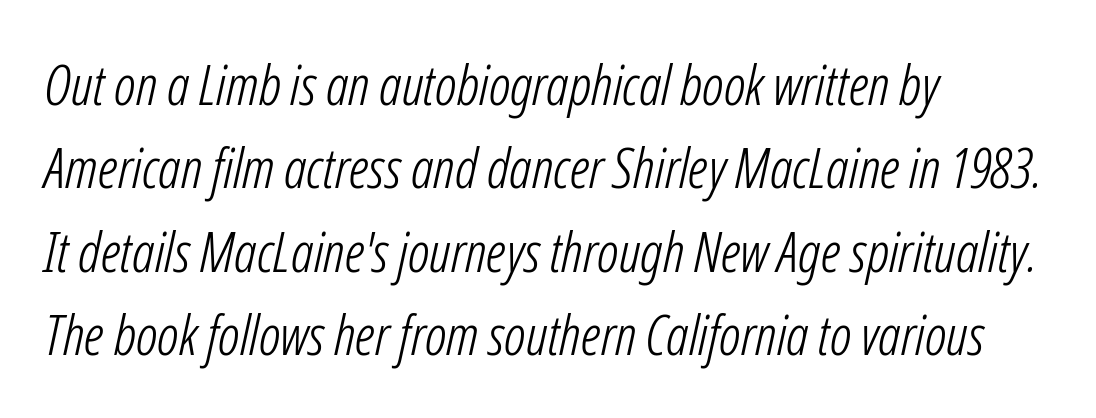
{"italic": "yes", "lean": "right", "slant_degrees": 12, "bold": "no", "weight": "light", "width": "condensed", "stroke_contrast": "low", "x_height": "medium", "monospaced": "no", "underline": "no", "align": "left", "line_spacing": "normal", "line_spacing_ratio": 1.49, "letter_spacing": "normal", "letter_spacing_em": 0.0, "glyph_px": 56}
